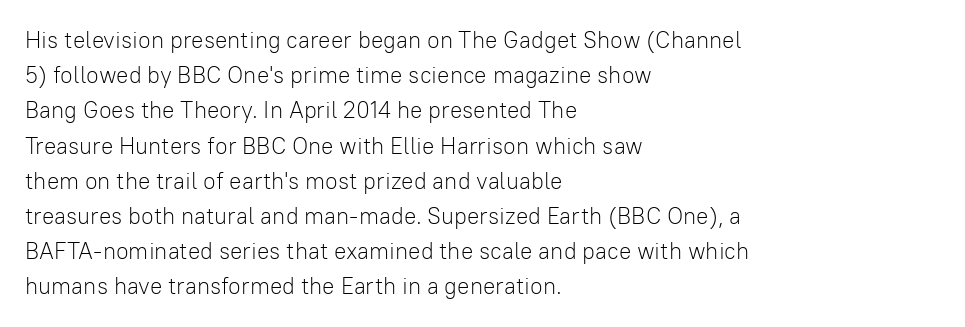
A typesetter would call this leading conventional body-copy spacing. Casual observation: everything's shoved over to the left. Counters stay open thanks to moderate or lighter strokes. The lettering stays uniformly vertical, giving the passage a roman look. No extra tracking has been applied to these lines. The gap between lines stays unmarked.
